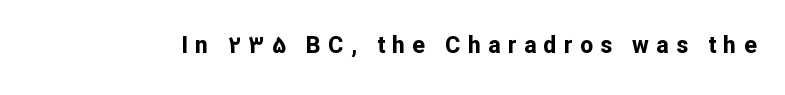
The axis of the letterforms is exactly vertical. Anything drawn beneath the words? Only blank space. Students, this is bold: see how much ink each stroke carries. What stands out about the letter spacing? Its width — letters are far apart.
